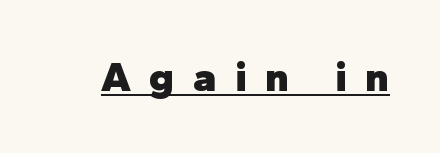
The image shows 42 px heavy sans-serif type, upright; set unusually wide letter spacing (+0.44 em), underlined; low stroke contrast and a medium x-height.
